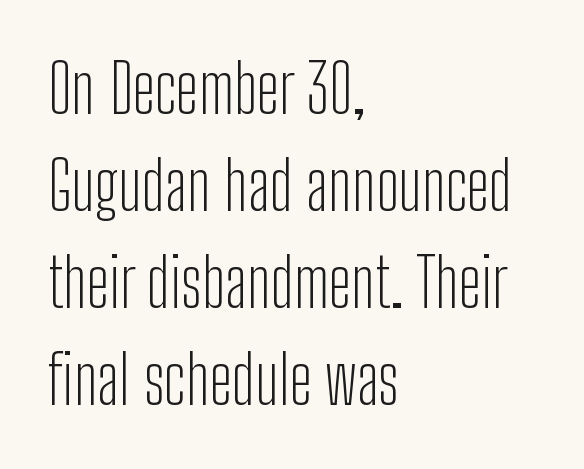
{"serif": "no", "italic": "no", "bold": "no", "weight": "light", "width": "condensed", "stroke_contrast": "low", "x_height": "medium", "monospaced": "no", "underline": "no", "align": "left", "line_spacing": "normal", "line_spacing_ratio": 1.45, "letter_spacing": "normal", "letter_spacing_em": 0.0, "glyph_px": 67}
